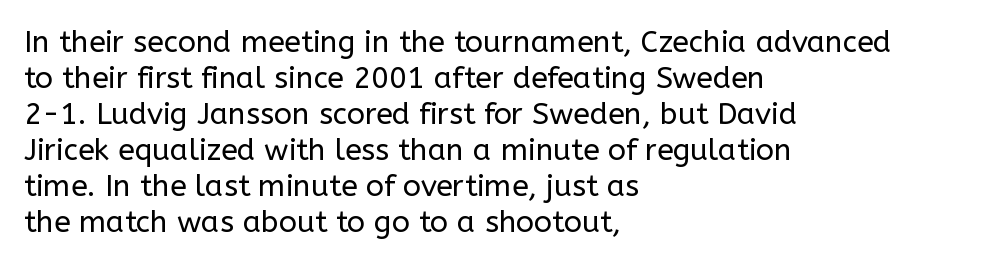
The image shows 30 px regular-weight sans-serif type, upright; set left-aligned, line spacing 1.2x, normal letter spacing, not underlined; low stroke contrast and a medium x-height.
